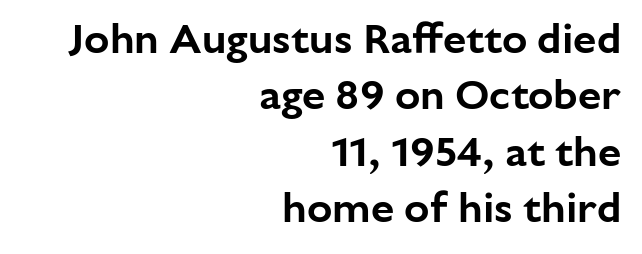
Q: Is the text italic (slanted)? A: No, it is upright.
Q: Is the typeface a serif or a sans-serif typeface? A: Sans-serif.
Q: Is the text underlined? A: No.
Q: How is the paragraph aligned? A: Right-aligned.
Q: Is the spacing between letters normal or unusually wide? A: Normal.
Q: Is the spacing between lines tight, normal or loose? A: Normal.
Q: Width (condensed, normal, or wide)? A: Normal.
Q: Stroke contrast? A: Low.
Q: x-height? A: Medium.
Q: Monospaced? A: No.
